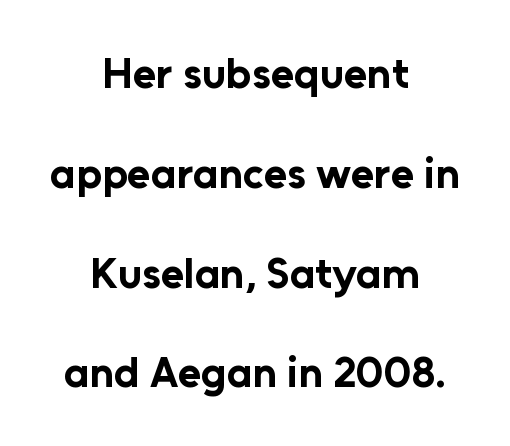
Q: Is the text bold? A: Yes.
Q: Is the text italic (slanted)? A: No, it is upright.
Q: Is the typeface a serif or a sans-serif typeface? A: Sans-serif.
Q: Is the text underlined? A: No.
Q: How is the paragraph aligned? A: Centered.
Q: Is the spacing between letters normal or unusually wide? A: Normal.
Q: Is the spacing between lines tight, normal or loose? A: Loose.
Q: Width (condensed, normal, or wide)? A: Normal.
Q: Stroke contrast? A: Low.
Q: x-height? A: Medium.
Q: Monospaced? A: No.
